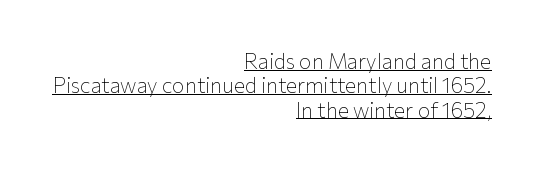
The image shows 21 px text type, upright; set right-aligned, line spacing 1.16x, normal letter spacing, underlined.
